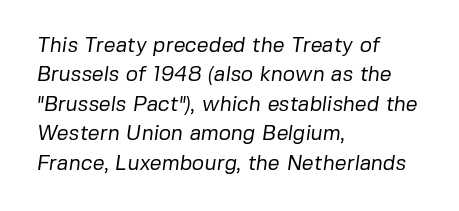
In terms of letterspacing, this is plain default setting. Just letters on the line, the space beneath them empty. Layout note: lines flush left. Stroke mass is kept to a normal reading level or below. The vertical gap from one line to the next is medium.
